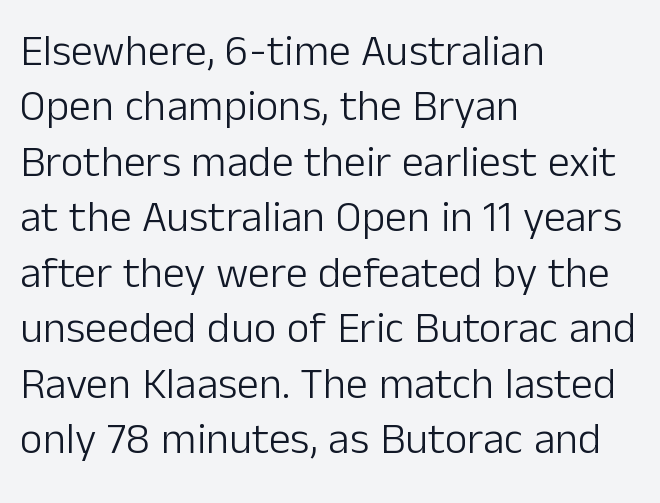
The image shows 44 px light sans-serif type, upright; set left-aligned, normal line spacing (1.26x), normal letter spacing, not underlined; low stroke contrast and a medium x-height.
